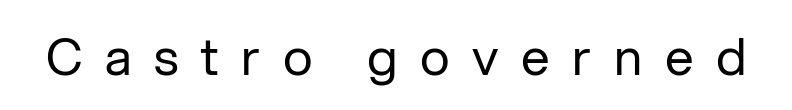
Q: Is the text bold? A: No.
Q: Is the text italic (slanted)? A: No, it is upright.
Q: Is the typeface a serif or a sans-serif typeface? A: Sans-serif.
Q: Is the text underlined? A: No.
Q: Is the spacing between letters normal or unusually wide? A: Unusually wide.
Q: Width (condensed, normal, or wide)? A: Normal.
Q: Stroke contrast? A: Low.
Q: x-height? A: Medium.
Q: Monospaced? A: No.
